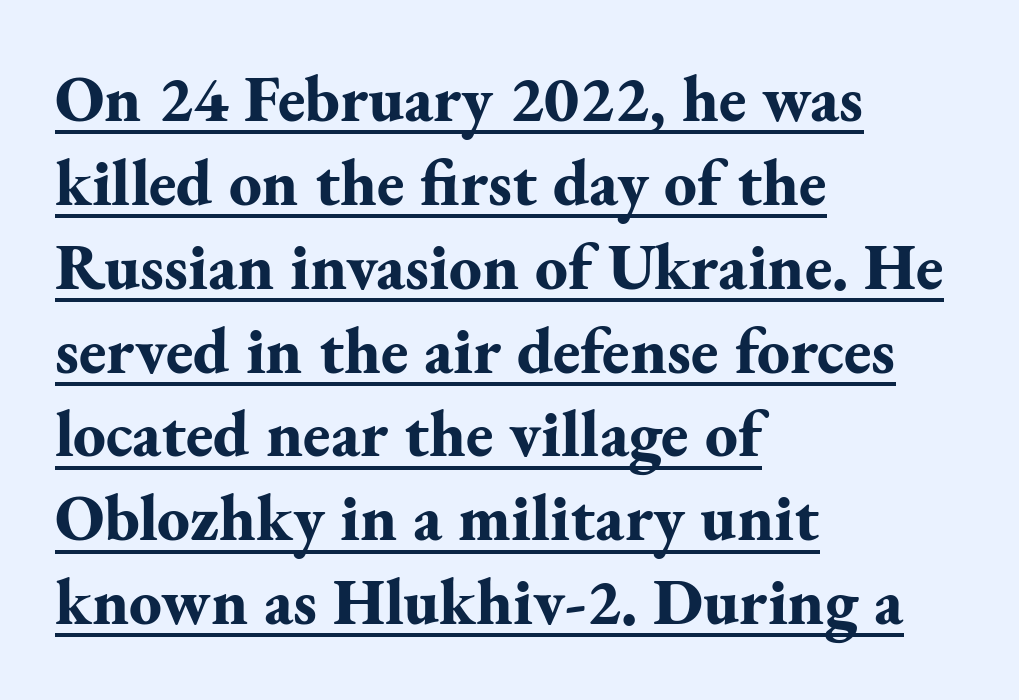
Varying glyph widths throughout — classic text-font behaviour. Typesetter's note: full bold, strokes at maximum text heaviness. Are there feet on the stems? There are — it's a serif. The passage shown stacks its lines at a standard gap. The paragraph shown leans on its left margin.
